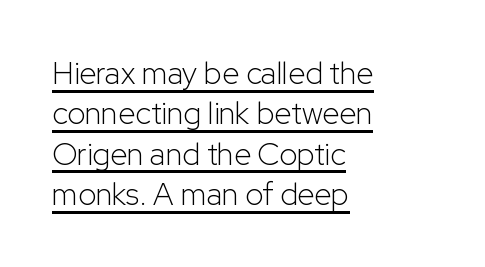
{"serif": "no", "italic": "no", "bold": "no", "weight": "light", "width": "normal", "stroke_contrast": "low", "x_height": "medium", "monospaced": "no", "underline": "yes", "align": "left", "line_spacing": "normal", "line_spacing_ratio": 1.3, "letter_spacing": "normal", "letter_spacing_em": 0.0, "glyph_px": 31}
